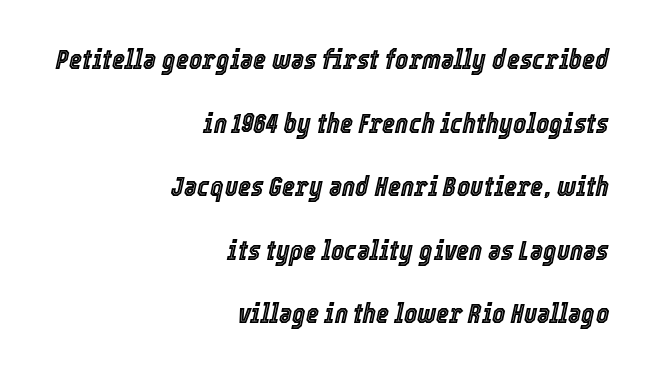
{"italic": "yes", "lean": "right", "slant_degrees": 12, "width": "condensed", "x_height": "medium", "monospaced": "no", "underline": "no", "align": "right", "line_spacing": "loose", "line_spacing_ratio": 2.27, "letter_spacing": "normal", "letter_spacing_em": 0.0, "glyph_px": 28}
